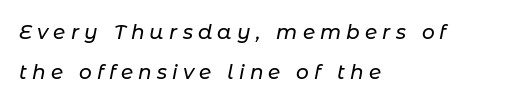
Q: Is the text italic (slanted)? A: Yes, it leans right by about 11 degrees.
Q: Is the text underlined? A: No.
Q: How is the paragraph aligned? A: Left-aligned.
Q: Is the spacing between letters normal or unusually wide? A: Unusually wide.
Q: Is the spacing between lines tight, normal or loose? A: Loose.
